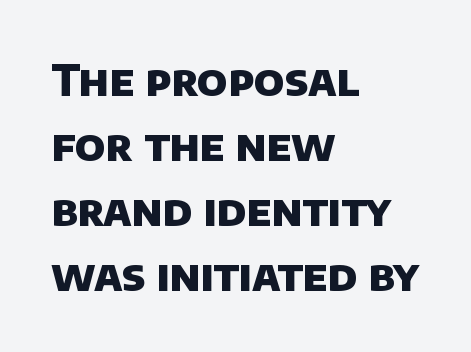
{"serif": "no", "bold": "yes", "weight": "heavy", "width": "normal", "stroke_contrast": "low", "x_height": "large", "monospaced": "no", "underline": "no", "align": "left", "line_spacing": "normal", "line_spacing_ratio": 1.51, "letter_spacing": "normal", "letter_spacing_em": 0.0, "glyph_px": 43}
